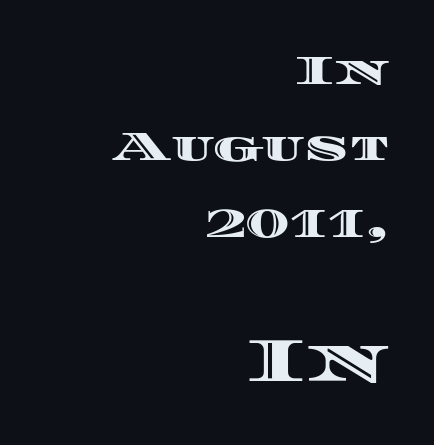
{"italic": "no", "width": "wide", "x_height": "large", "monospaced": "no", "underline": "no", "align": "right", "line_spacing_ratio": 1.86, "letter_spacing": "normal", "letter_spacing_em": 0.0, "larger_block": "second", "size_ratio": 1.51, "glyph_px": 62}
